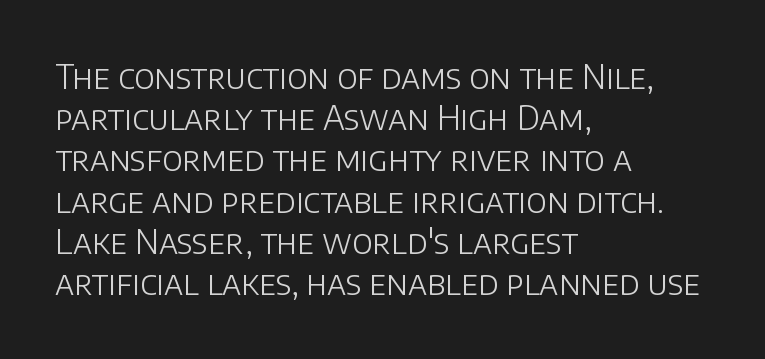
The image shows 33 px light sans-serif type, upright; set left-aligned, normal line spacing (1.25x), normal letter spacing, not underlined; low stroke contrast and a large x-height.
